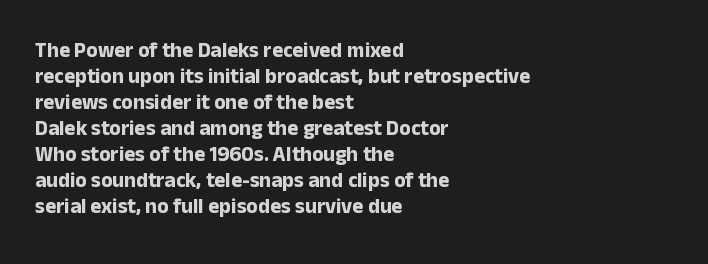
The image shows 21 px bold type, upright; set left-aligned, line spacing 1.24x, normal letter spacing, not underlined.
